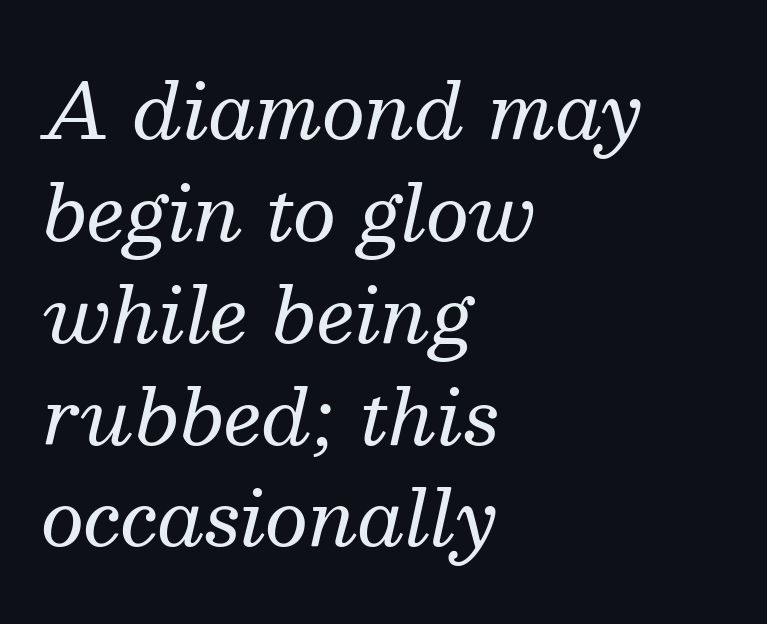
No chunkiness to these letters — they're not bold. The font family rendered here belongs to the serif group. Leftover space on each line is placed entirely after the last word. Regular leading.
